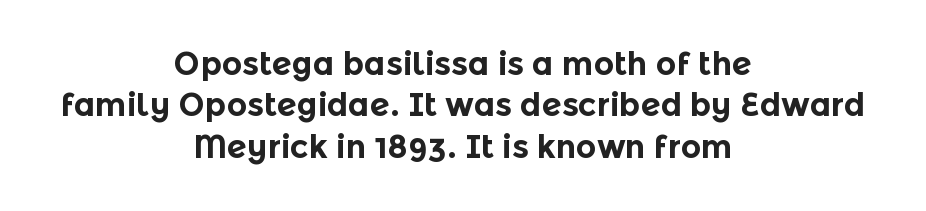
Reading down the block, each line starts at a different indent, mirrored at its end. The gap between lines stays unmarked. Leading: standard. Do the characters align in a grid? No, the font is proportional. Grotesque or geometric, the face here clearly has no serifs.
